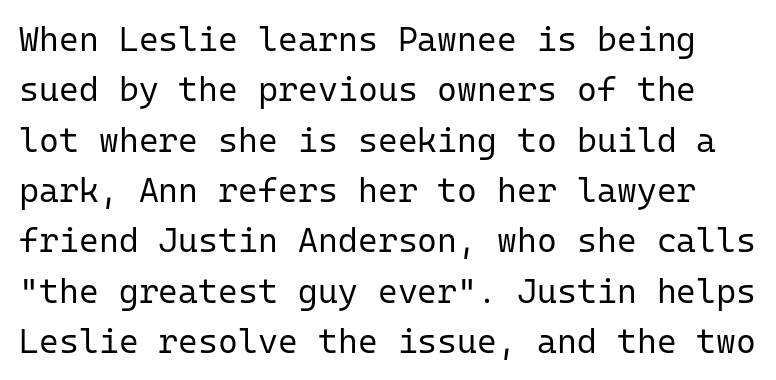
The image shows 34 px regular-weight sans-serif type, upright, monospaced; set normal line spacing (1.48x), normal letter spacing, not underlined; low stroke contrast and a medium x-height.
